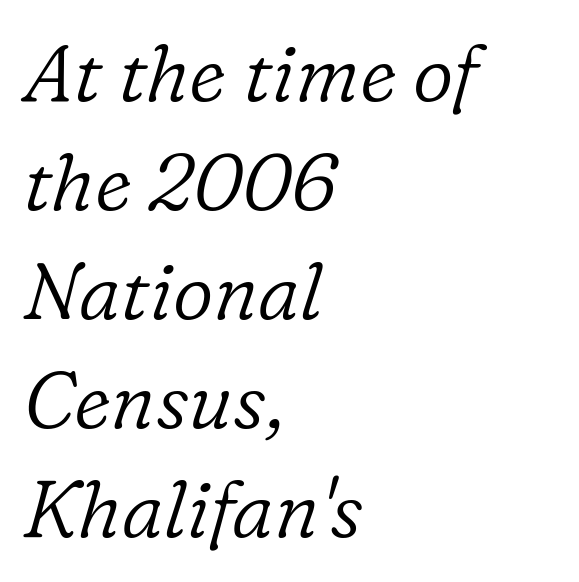
Descenders hang freely into open space. Regarding leading, the lines here are spaced in the standard way. Short note: letters normally spaced. You could not count columns in this text — the font is proportionally spaced. Reading down the block, your eye returns to a fixed left position each line.
